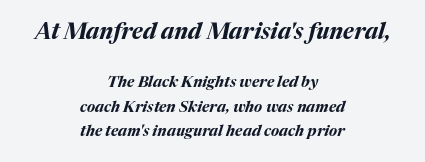
The image shows 22 px bold type, italic (leaning right); set centered, normal line spacing (1.62x), normal letter spacing, not underlined; the first (top) block is 1.47x larger.
